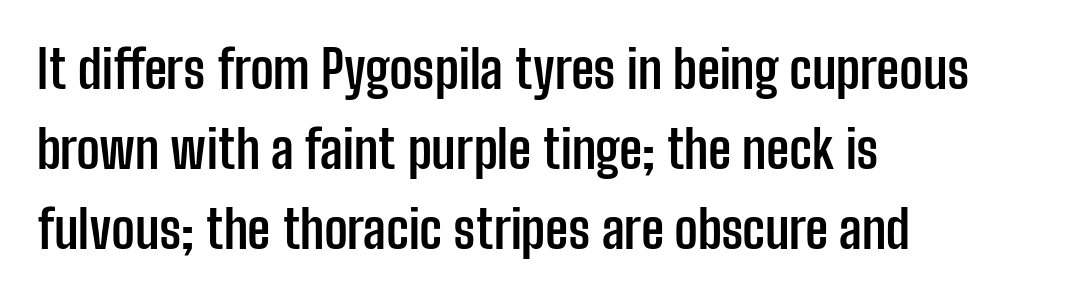
Looks like regular typesetting: each glyph gets only the width it needs. On the weight axis this lands at bold, roughly 700. A typesetter would label this face a sans. Compared with a centered layout, this one pins lines to the left instead. This is the regular roman posture of the typeface. The letters sit at their default tracking, neither squeezed nor spread.
